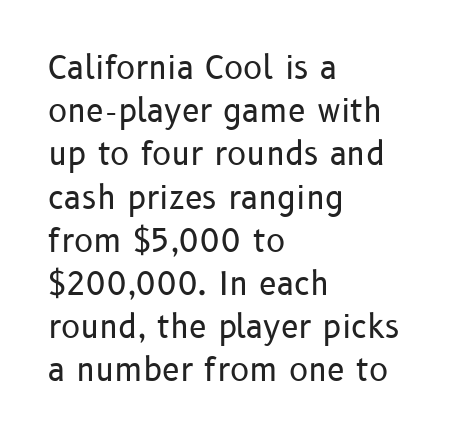
Bold? No — there's no thickening of the strokes. A normal amount of white space separates one row of letters from the next. Examine the stroke ends and you'll find no serifs. Descenders are the only things crossing below the line. Is this a fixed-width face? No — the glyphs have proportional, varying widths. You can tell it's not italic because the verticals are truly vertical.
